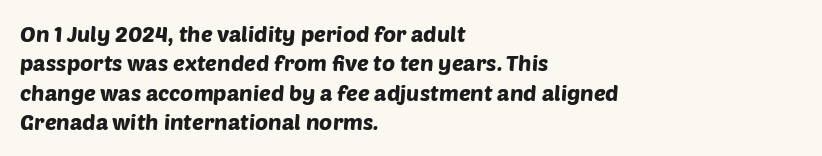
Q: Is the text underlined? A: No.
Q: How is the paragraph aligned? A: Left-aligned.
Q: Is the spacing between letters normal or unusually wide? A: Normal.
Q: Is the spacing between lines tight, normal or loose? A: Normal.
